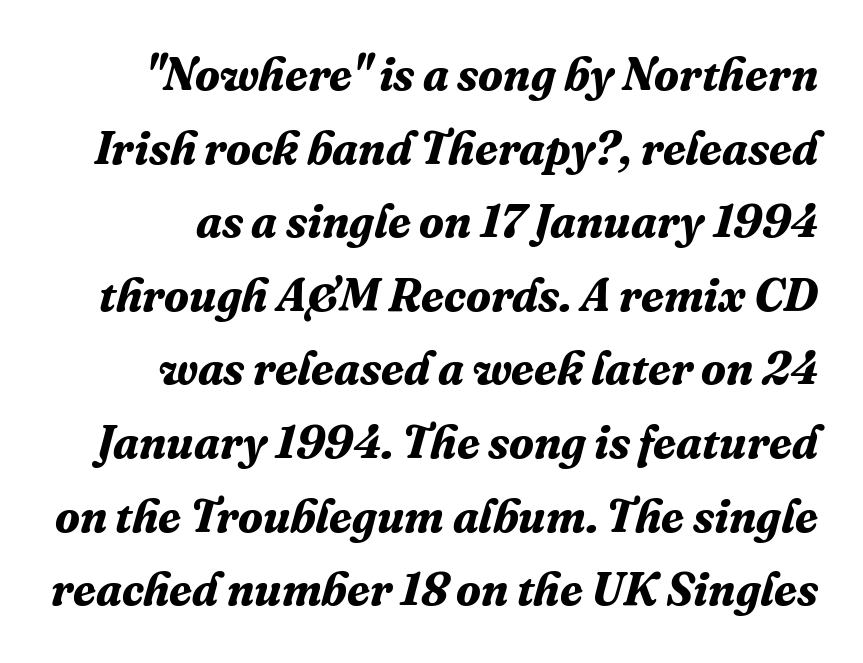
In terms of posture, this sample is oblique. Summary of vertical rhythm: regular, with standard interline spacing. These lines carry a lot of weight — the face is fully bold. The text was rendered using a seriffed face with decorative stroke endings. Rule under the text: the space is simply empty. Proportional: the letters do not fall into vertical columns.
